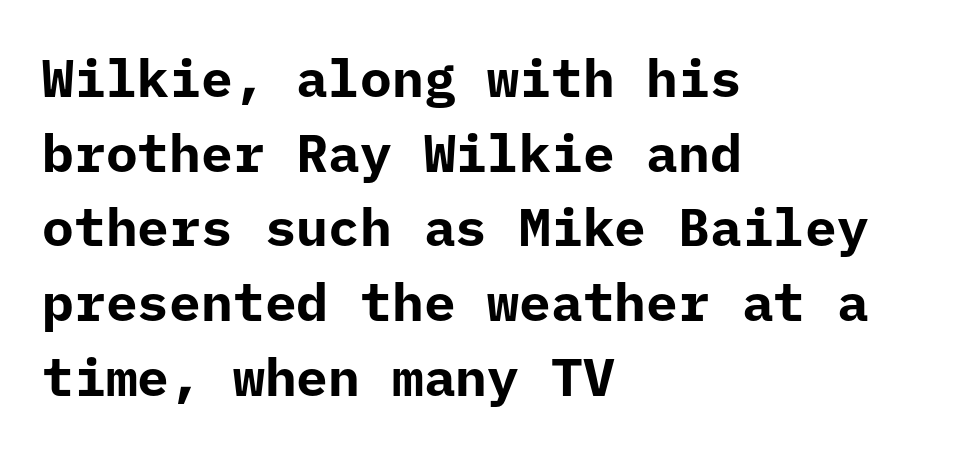
Q: Is the text bold? A: Yes.
Q: Is the text italic (slanted)? A: No, it is upright.
Q: Is the typeface a serif or a sans-serif typeface? A: Sans-serif.
Q: Is the text underlined? A: No.
Q: How is the paragraph aligned? A: Left-aligned.
Q: Is the spacing between letters normal or unusually wide? A: Normal.
Q: Is the spacing between lines tight, normal or loose? A: Normal.
Q: Width (condensed, normal, or wide)? A: Normal.
Q: Stroke contrast? A: Low.
Q: x-height? A: Medium.
Q: Monospaced? A: Yes.
